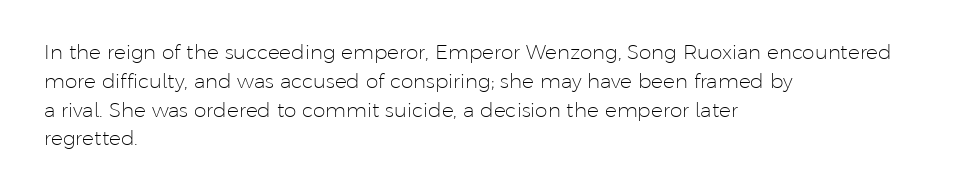
Vertical strokes here are truly vertical. The typesetting does not lean heavy: it is not bold. These lines keep a tight, regular rhythm from letter to letter. Anything drawn beneath the words? Only blank space. The designer left line spacing at the default. Caption: multi-line text, flush left, ragged right.
